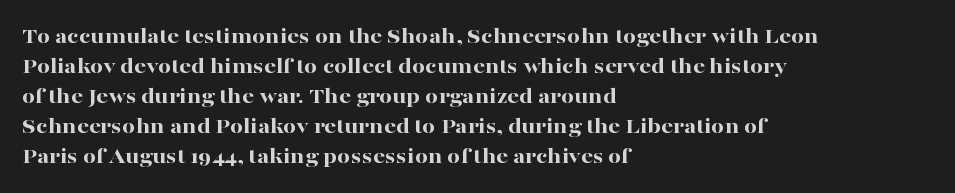
Designer's note — italics off, roman on. Clear beneath every line of the passage. Set as a true bold cut, around the 700 mark. How would I describe the line gaps? Plain and ordinary.
